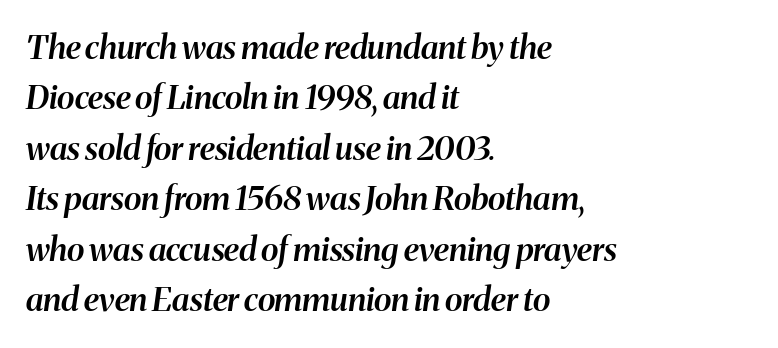
{"italic": "yes", "lean": "right", "slant_degrees": 8, "bold": "semi", "weight": "semibold", "width": "normal", "stroke_contrast": "medium", "x_height": "medium", "monospaced": "no", "underline": "no", "align": "left", "line_spacing": "normal", "line_spacing_ratio": 1.53, "letter_spacing": "normal", "letter_spacing_em": 0.0, "glyph_px": 33}
